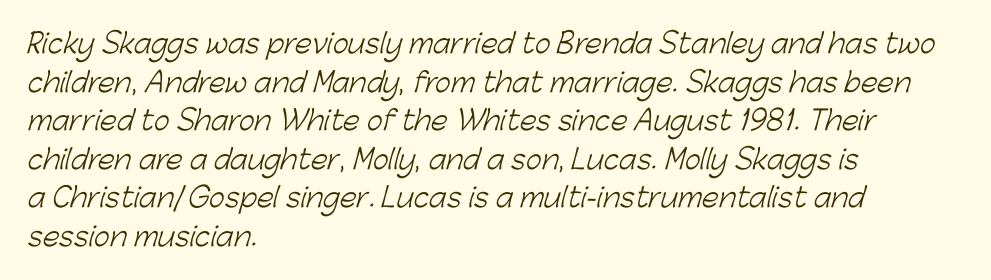
{"bold": "no", "underline": "no", "align": "left", "line_spacing": "normal", "line_spacing_ratio": 1.43, "letter_spacing": "normal", "letter_spacing_em": 0.0, "glyph_px": 27}
